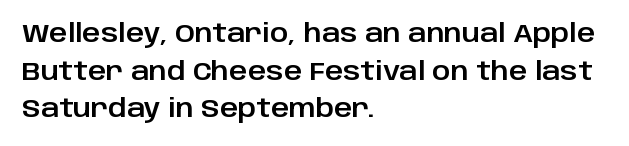
Descender tails drop into unmarked territory. If you drew a ruler down the left edge, every line would touch it. Nope, not italic — everything's standing straight. Successive baselines arrive at the customary interval. Tracking value appears to be zero — textbook default spacing.
